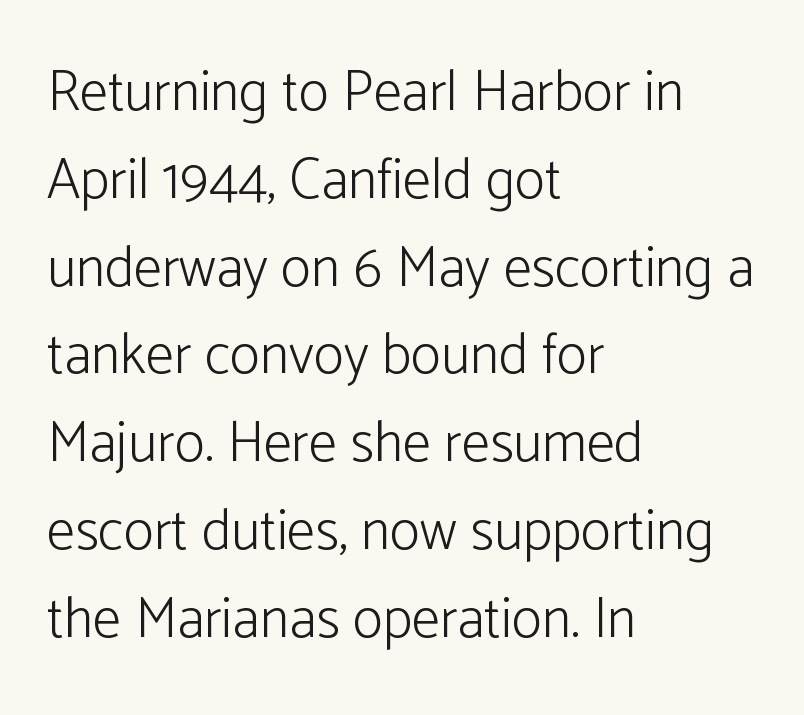
The image shows 57 px light sans-serif type, upright; set left-aligned, normal line spacing (1.54x), normal letter spacing, not underlined; low stroke contrast and a medium x-height.
